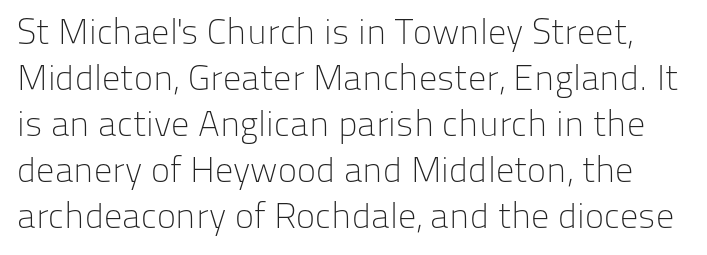
{"serif": "no", "italic": "no", "bold": "no", "weight": "light", "width": "normal", "stroke_contrast": "low", "x_height": "medium", "monospaced": "no", "underline": "no", "line_spacing": "normal", "line_spacing_ratio": 1.28, "letter_spacing": "normal", "letter_spacing_em": 0.0, "glyph_px": 36}
